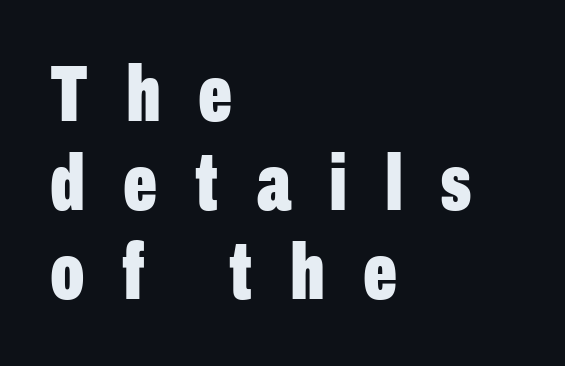
{"serif": "no", "italic": "no", "bold": "yes", "weight": "bold", "width": "condensed", "stroke_contrast": "low", "x_height": "medium", "monospaced": "no", "underline": "no", "align": "left", "line_spacing": "tight", "line_spacing_ratio": 1.11, "letter_spacing": "wide", "letter_spacing_em": 0.47, "glyph_px": 80}
